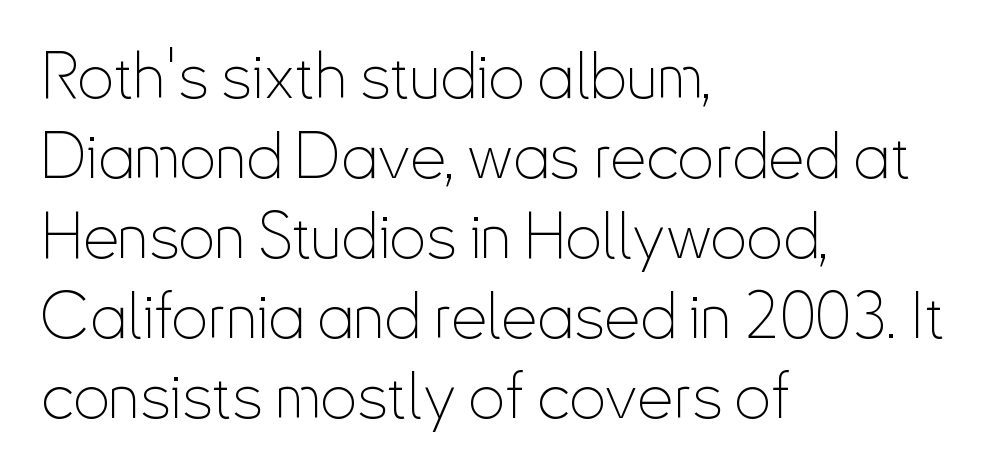
The image shows 64 px thin, condensed sans-serif type, upright; set left-aligned, normal line spacing (1.25x), normal letter spacing, not underlined; low stroke contrast and a small x-height.
